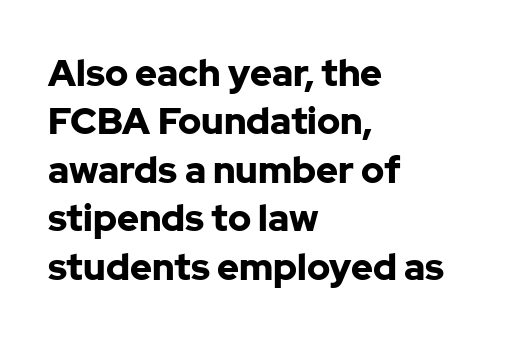
Q: Is the text bold? A: Yes.
Q: Is the text italic (slanted)? A: No, it is upright.
Q: Is the typeface a serif or a sans-serif typeface? A: Sans-serif.
Q: Is the text underlined? A: No.
Q: How is the paragraph aligned? A: Left-aligned.
Q: Is the spacing between letters normal or unusually wide? A: Normal.
Q: Is the spacing between lines tight, normal or loose? A: Normal.
Q: Width (condensed, normal, or wide)? A: Normal.
Q: Stroke contrast? A: Low.
Q: x-height? A: Medium.
Q: Monospaced? A: No.
